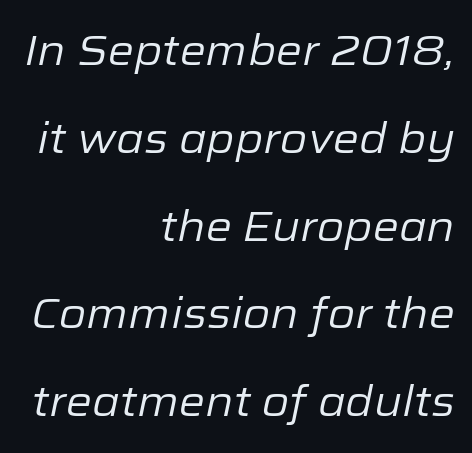
The image shows 42 px regular-weight type, italic (leaning right); set right-aligned, loose line spacing (2.09x), normal letter spacing, not underlined; low stroke contrast and a medium x-height.
